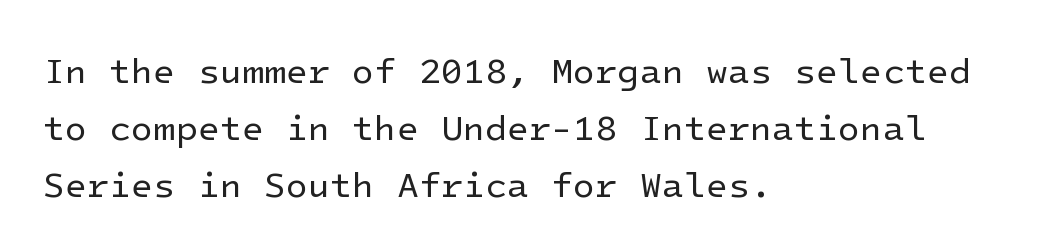
{"serif": "no", "italic": "no", "bold": "no", "weight": "regular", "width": "normal", "stroke_contrast": "low", "x_height": "medium", "underline": "no", "align": "left", "line_spacing": "normal", "line_spacing_ratio": 1.58, "letter_spacing": "normal", "letter_spacing_em": 0.0, "glyph_px": 36}
